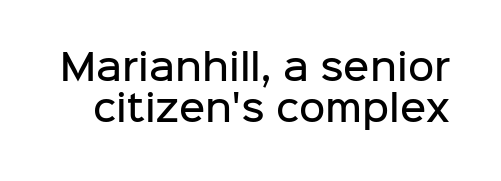
The image shows 36 px semibold sans-serif type, upright; set tight line spacing (1.15x), normal letter spacing, not underlined; low stroke contrast and a medium x-height.
